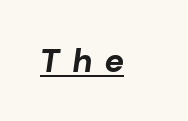
The image shows 33 px bold type, italic (leaning right); set unusually wide letter spacing (+0.4 em), underlined; low stroke contrast and a medium x-height.
